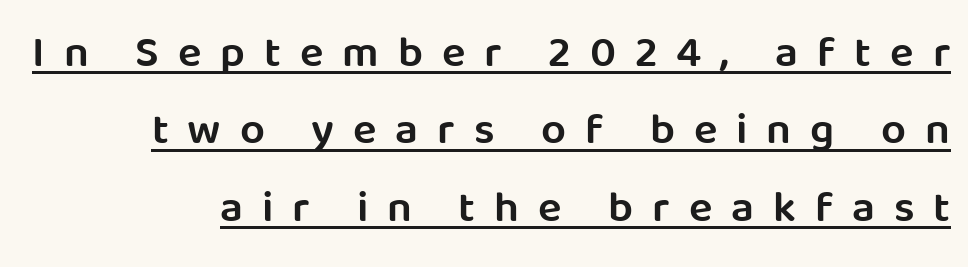
These lines are rendered in a variable-pitch font. The letters stand upright; this is a roman face. Does the weight exceed regular? Yes, but only to semibold. Note: no serifs on the glyphs.
